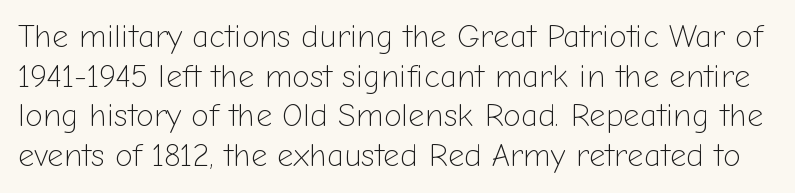
{"serif": "no", "italic": "no", "bold": "no", "weight": "light", "width": "normal", "stroke_contrast": "low", "x_height": "medium", "monospaced": "no", "underline": "no", "line_spacing_ratio": 1.24, "letter_spacing": "normal", "letter_spacing_em": 0.0, "glyph_px": 32}
